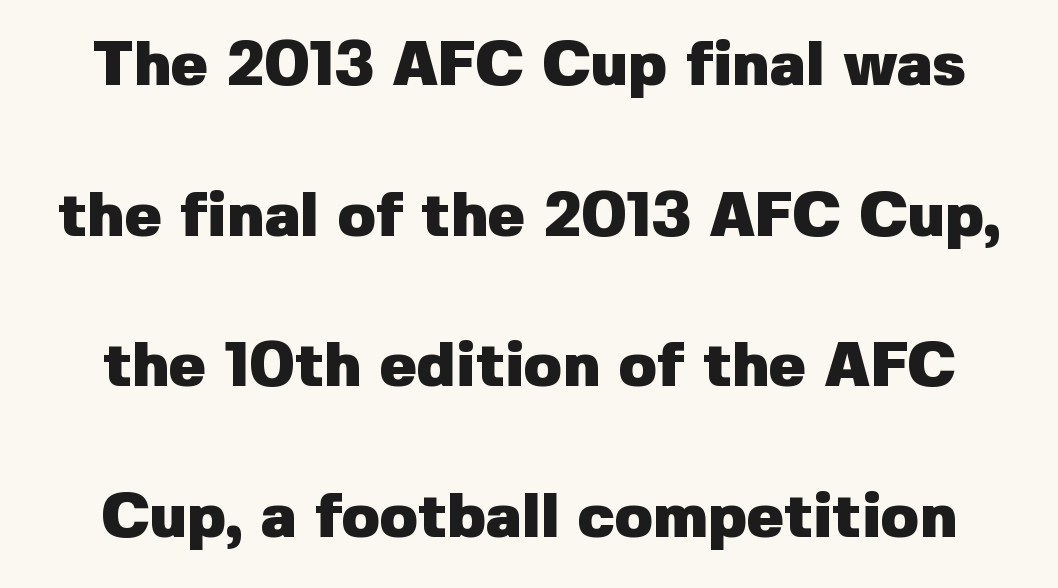
Q: Is the text bold? A: Yes.
Q: Is the text italic (slanted)? A: No, it is upright.
Q: Is the typeface a serif or a sans-serif typeface? A: Sans-serif.
Q: Is the text underlined? A: No.
Q: Is the spacing between letters normal or unusually wide? A: Normal.
Q: Is the spacing between lines tight, normal or loose? A: Loose.
Q: Width (condensed, normal, or wide)? A: Normal.
Q: Stroke contrast? A: Low.
Q: x-height? A: Medium.
Q: Monospaced? A: No.
